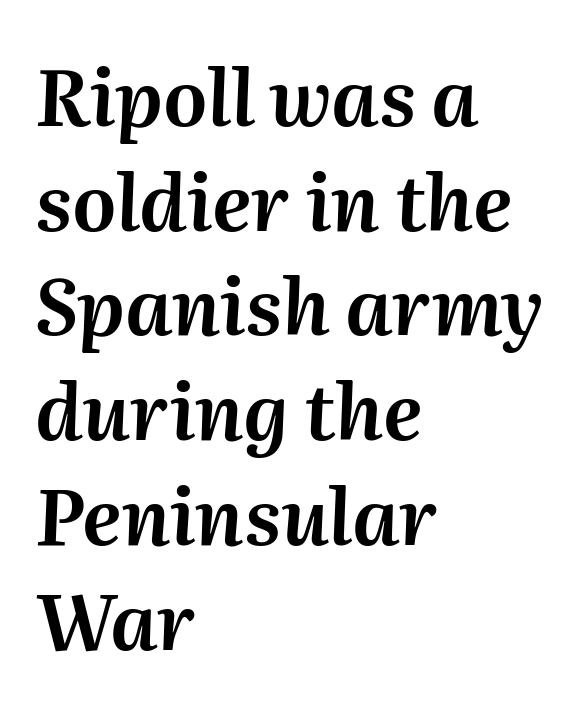
{"italic": "yes", "lean": "right", "slant_degrees": 2, "width": "normal", "stroke_contrast": "medium", "x_height": "medium", "monospaced": "no", "underline": "no", "align": "left", "line_spacing": "normal", "line_spacing_ratio": 1.36, "letter_spacing": "normal", "letter_spacing_em": 0.0, "glyph_px": 77}
